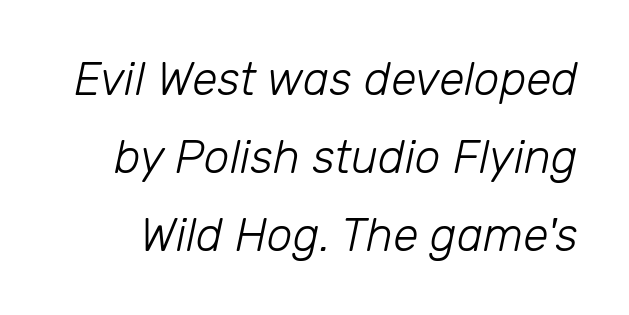
Weight class: somewhere from thin through regular. Italic: yes, the glyphs are oblique. In terms of letterspacing, this is plain default setting. A typesetter would call this proportional, since set widths differ per character.
